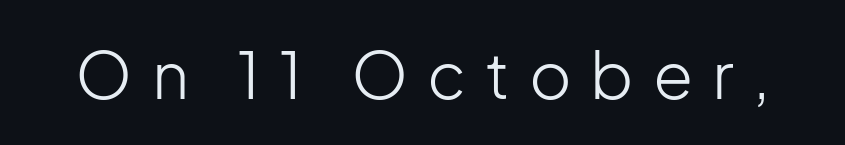
Q: Is the text bold? A: No.
Q: Is the text italic (slanted)? A: No, it is upright.
Q: Is the typeface a serif or a sans-serif typeface? A: Sans-serif.
Q: Is the text underlined? A: No.
Q: Is the spacing between letters normal or unusually wide? A: Unusually wide.
Q: Width (condensed, normal, or wide)? A: Normal.
Q: Stroke contrast? A: Low.
Q: x-height? A: Medium.
Q: Monospaced? A: No.
